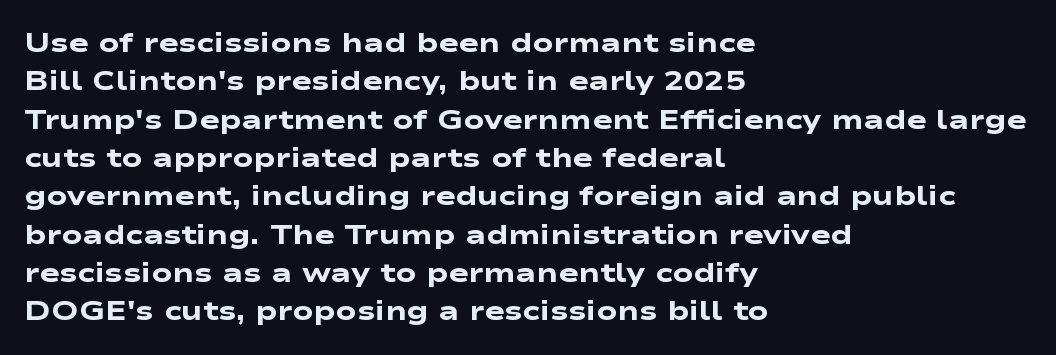
The image shows 27 px bold type; set left-aligned, normal line spacing (1.42x), normal letter spacing, not underlined.
